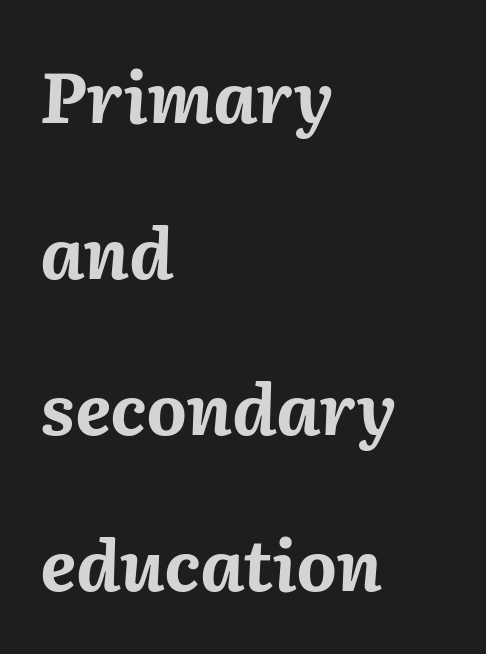
The image shows 70 px bold type, italic (leaning right); set left-aligned, loose line spacing (2.23x), normal letter spacing, not underlined; medium stroke contrast and a medium x-height.
